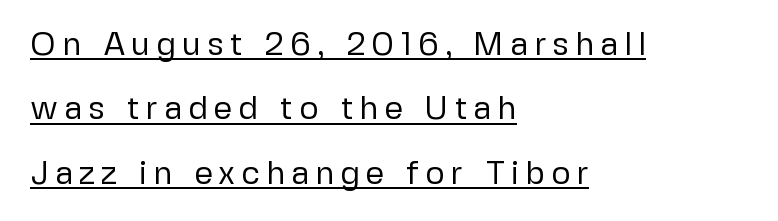
The image shows 33 px regular-weight sans-serif type, upright; set left-aligned, loose line spacing (1.95x), underlined; low stroke contrast and a medium x-height.
